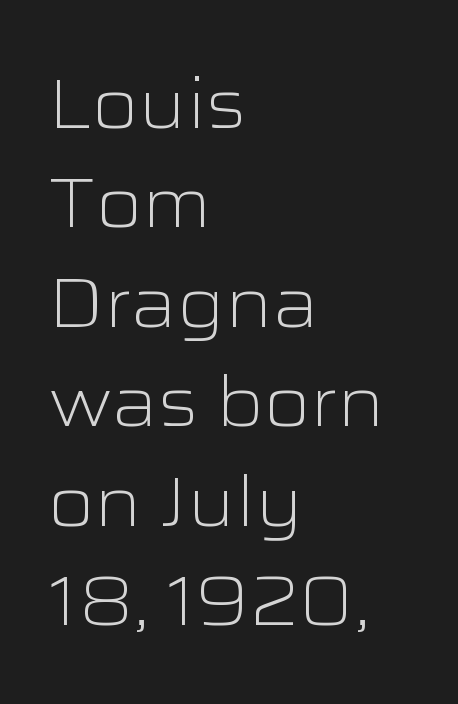
Q: Is the text bold? A: No.
Q: Is the text italic (slanted)? A: No, it is upright.
Q: Is the typeface a serif or a sans-serif typeface? A: Sans-serif.
Q: Is the text underlined? A: No.
Q: How is the paragraph aligned? A: Left-aligned.
Q: Is the spacing between letters normal or unusually wide? A: Normal.
Q: Is the spacing between lines tight, normal or loose? A: Normal.
Q: Width (condensed, normal, or wide)? A: Wide.
Q: Stroke contrast? A: Low.
Q: x-height? A: Medium.
Q: Monospaced? A: No.
